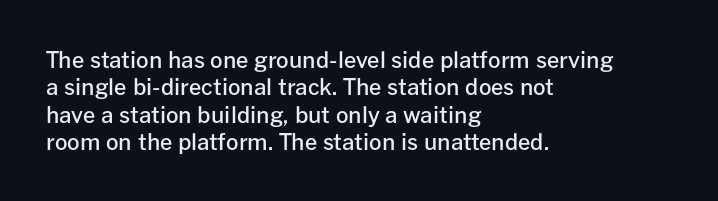
The image shows 22 px text type, upright; set left-aligned, line spacing 1.24x, normal letter spacing, not underlined.
